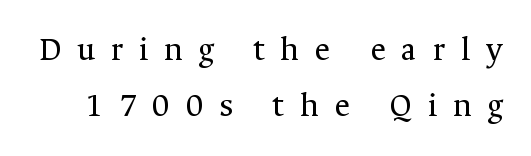
{"serif": "yes", "italic": "no", "bold": "no", "weight": "regular", "width": "normal", "stroke_contrast": "medium", "x_height": "medium", "monospaced": "no", "underline": "no", "line_spacing": "normal", "line_spacing_ratio": 1.64, "letter_spacing": "wide", "letter_spacing_em": 0.46, "glyph_px": 34}
